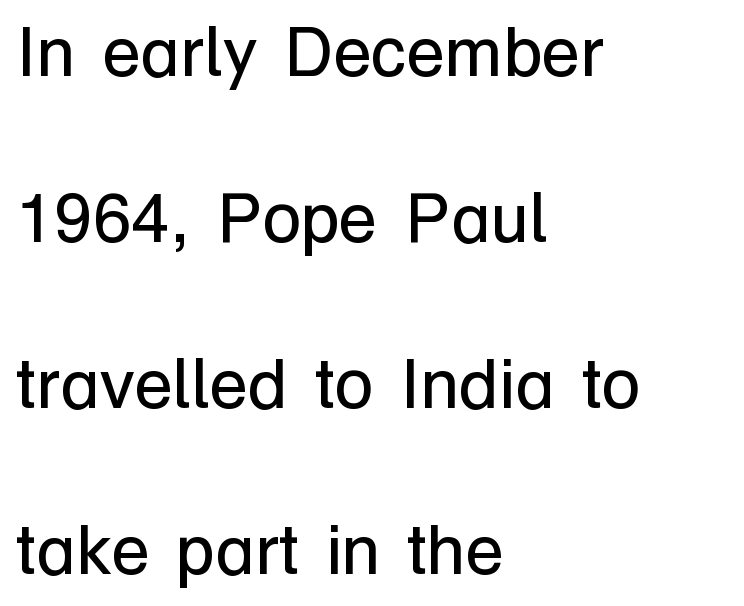
The image shows 70 px regular-weight sans-serif type, upright; set left-aligned, loose line spacing (2.37x), normal letter spacing, not underlined; low stroke contrast and a medium x-height.
